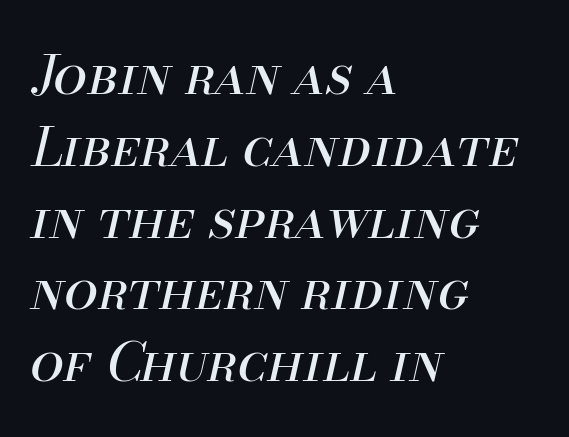
Q: Is the text bold? A: No.
Q: Is the text italic (slanted)? A: Yes, it leans right by about 13 degrees.
Q: Is the text underlined? A: No.
Q: How is the paragraph aligned? A: Left-aligned.
Q: Is the spacing between letters normal or unusually wide? A: Normal.
Q: Is the spacing between lines tight, normal or loose? A: Normal.
Q: Width (condensed, normal, or wide)? A: Normal.
Q: Stroke contrast? A: Medium.
Q: x-height? A: Small.
Q: Monospaced? A: No.
